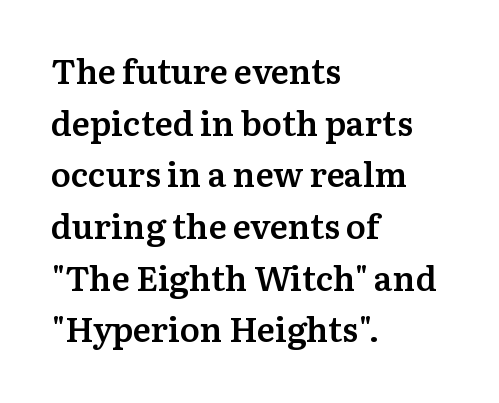
The image shows 34 px semibold serif type, upright; set left-aligned, normal line spacing (1.52x), normal letter spacing, not underlined; medium stroke contrast and a medium x-height.
